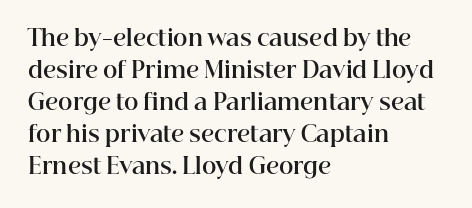
Q: Is the text bold? A: Yes.
Q: Is the text italic (slanted)? A: No, it is upright.
Q: Is the text underlined? A: No.
Q: How is the paragraph aligned? A: Left-aligned.
Q: Is the spacing between letters normal or unusually wide? A: Normal.
Q: Is the spacing between lines tight, normal or loose? A: Normal.
